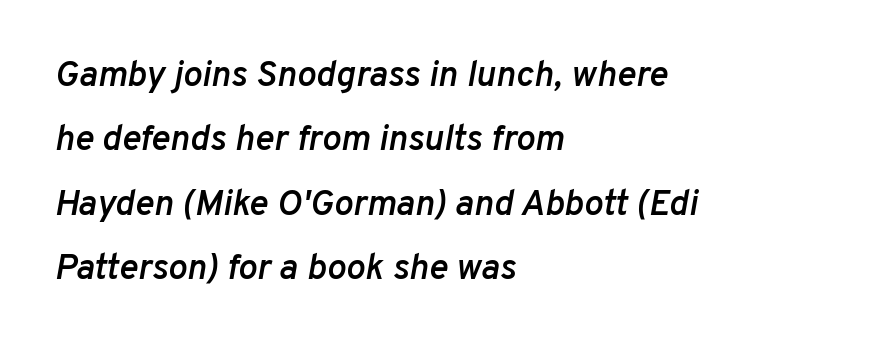
{"italic": "yes", "lean": "right", "slant_degrees": 10, "bold": "semi", "weight": "semibold", "width": "normal", "stroke_contrast": "low", "x_height": "medium", "monospaced": "no", "underline": "no", "align": "left", "line_spacing_ratio": 1.79, "letter_spacing": "normal", "letter_spacing_em": 0.0, "glyph_px": 36}
